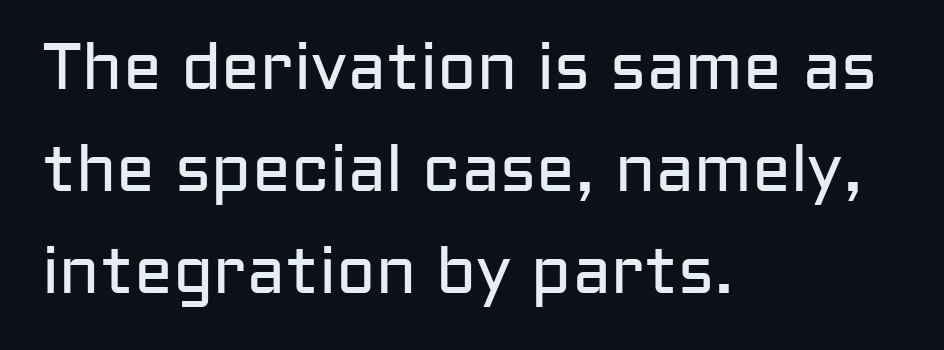
Is there much room between lines? A standard amount, neither cramped nor airy. The face used here is proportionally spaced, like ordinary book or web type. Horizontal alignment here is leftward, the default for most running prose. This rendering employs a face without finishing strokes, i.e., a sans-serif. The typesetting does not lean heavy: it is not bold. This rendering features lettering with no underline.
